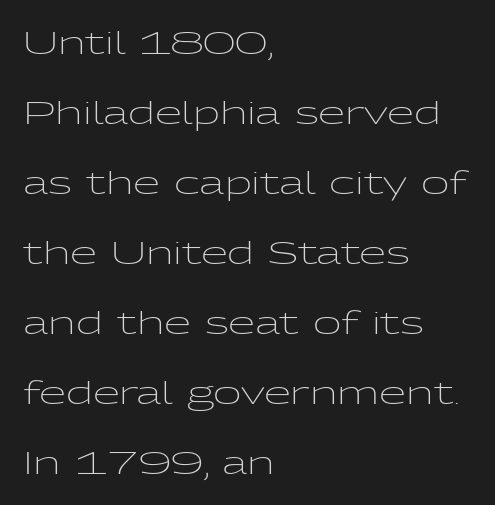
Q: Is the text bold? A: No.
Q: Is the text italic (slanted)? A: No, it is upright.
Q: Is the typeface a serif or a sans-serif typeface? A: Sans-serif.
Q: Is the text underlined? A: No.
Q: How is the paragraph aligned? A: Left-aligned.
Q: Is the spacing between letters normal or unusually wide? A: Normal.
Q: Is the spacing between lines tight, normal or loose? A: Loose.
Q: Width (condensed, normal, or wide)? A: Wide.
Q: Stroke contrast? A: Low.
Q: x-height? A: Medium.
Q: Monospaced? A: No.
